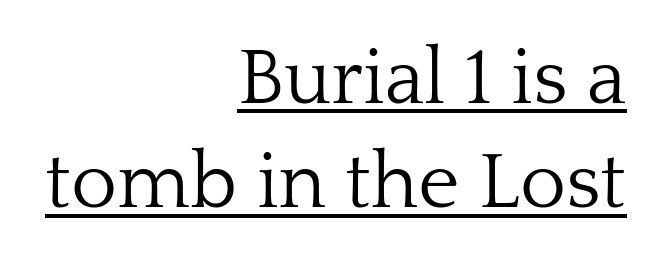
Q: Is the text bold? A: No.
Q: Is the text italic (slanted)? A: No, it is upright.
Q: Is the typeface a serif or a sans-serif typeface? A: Serif.
Q: Is the text underlined? A: Yes.
Q: How is the paragraph aligned? A: Right-aligned.
Q: Is the spacing between letters normal or unusually wide? A: Normal.
Q: Is the spacing between lines tight, normal or loose? A: Normal.
Q: Width (condensed, normal, or wide)? A: Normal.
Q: Stroke contrast? A: Low.
Q: x-height? A: Medium.
Q: Monospaced? A: No.
